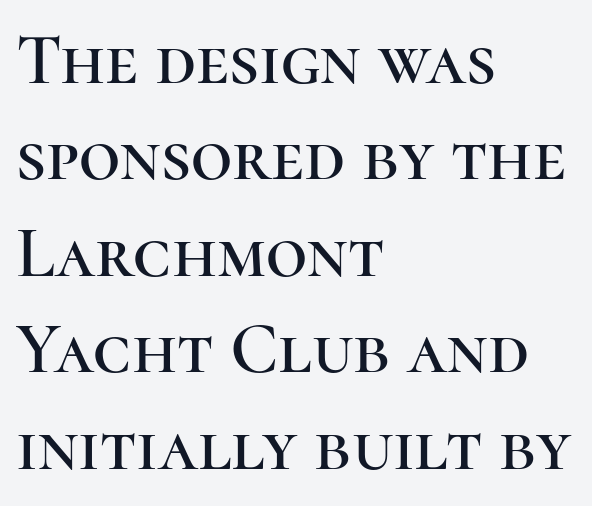
Does the type have serifs? Yes, each stem ends in a small foot. Looks like regular typesetting: each glyph gets only the width it needs. Just letters on the line, the space beneath them empty. Ordinary non-slanted type is in use. How are the letters spaced? Ordinarily, with no added tracking.
